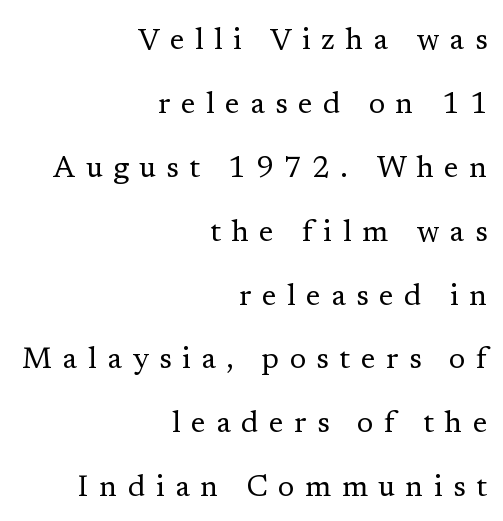
{"serif": "yes", "italic": "no", "bold": "no", "weight": "regular", "width": "normal", "stroke_contrast": "low", "x_height": "medium", "monospaced": "no", "underline": "no", "align": "right", "line_spacing": "loose", "line_spacing_ratio": 2.13, "letter_spacing": "wide", "letter_spacing_em": 0.35, "glyph_px": 30}
